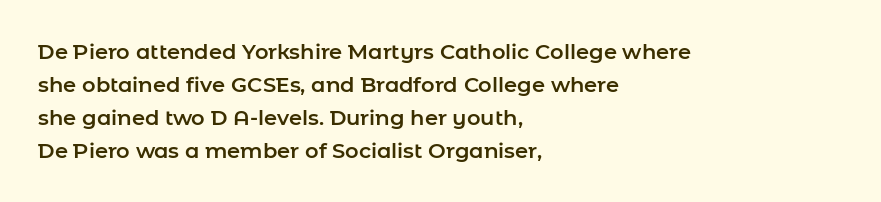
Do the letters lean? They stand straight. You could call the tracking neutral — neither tight nor loose. The passage shown is not underscored anywhere. The ragged edge is on the right, which tells us the setting is flush left. Students, observe: this is what conventionally led text looks like.
